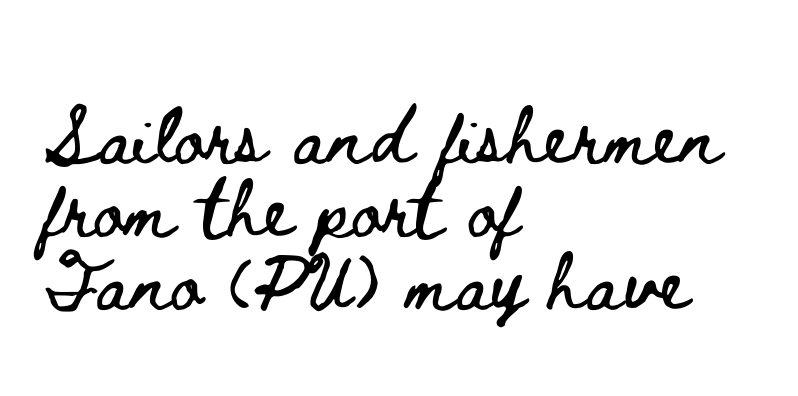
Q: Is the text italic (slanted)? A: Yes.
Q: Is the text underlined? A: No.
Q: How is the paragraph aligned? A: Left-aligned.
Q: Is the spacing between letters normal or unusually wide? A: Normal.
Q: Is the spacing between lines tight, normal or loose? A: Tight.
Q: Width (condensed, normal, or wide)? A: Wide.
Q: Stroke contrast? A: Low.
Q: x-height? A: Small.
Q: Monospaced? A: No.
